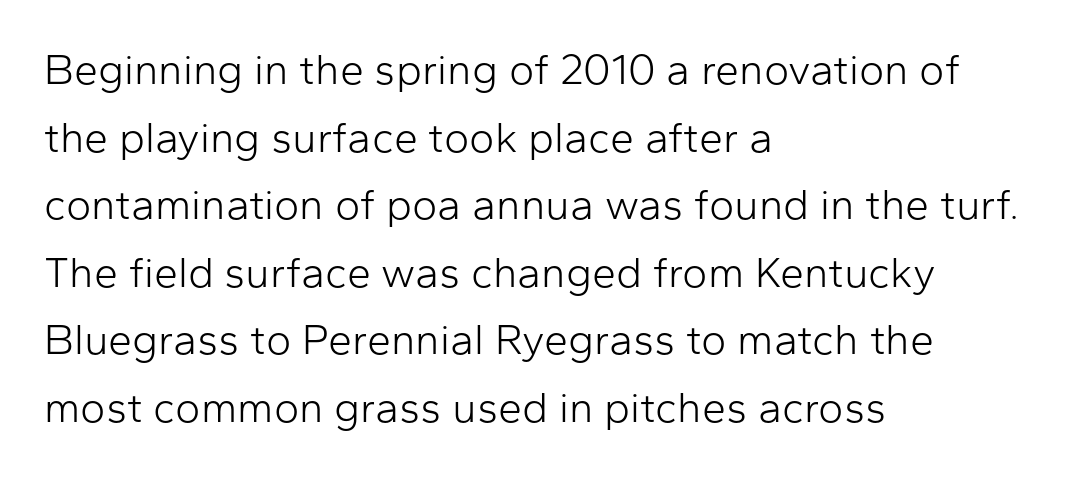
The image shows 43 px light sans-serif type, upright; set left-aligned, normal line spacing (1.57x), normal letter spacing, not underlined; low stroke contrast and a medium x-height.
